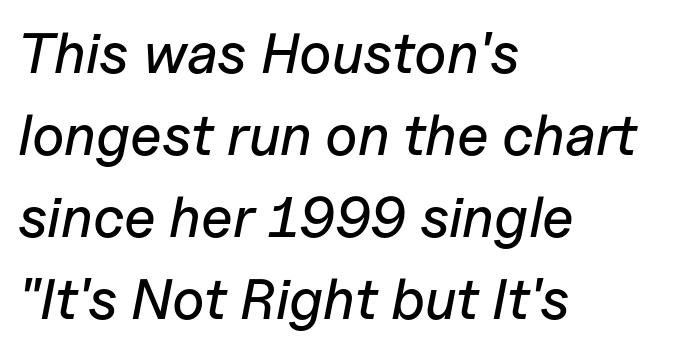
{"italic": "yes", "lean": "right", "slant_degrees": 11, "width": "normal", "stroke_contrast": "low", "x_height": "medium", "monospaced": "no", "underline": "no", "align": "left", "line_spacing": "normal", "line_spacing_ratio": 1.44, "letter_spacing": "normal", "letter_spacing_em": 0.0, "glyph_px": 57}
